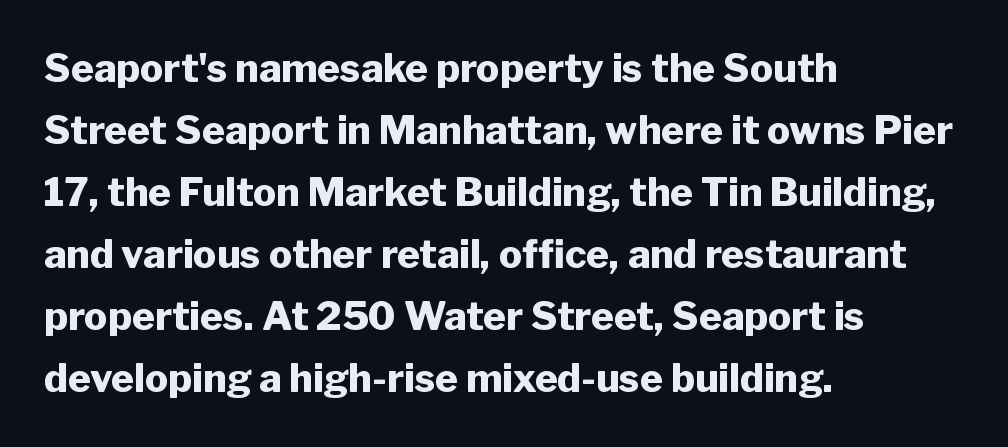
The image shows 39 px heavy sans-serif type, upright; set left-aligned, normal line spacing (1.59x), normal letter spacing, not underlined; low stroke contrast and a medium x-height.
